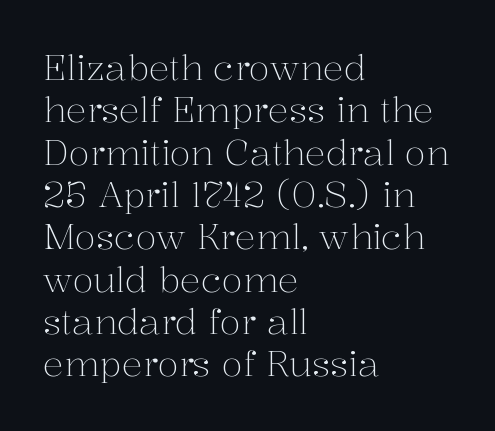
The face used here is seriffed, in the tradition of book romans. This sample uses an upright cut, with every glyph sitting square on the baseline. You could call the tracking neutral — neither tight nor loose. Unbolded letterforms with no extra heft. Underline: absent.
